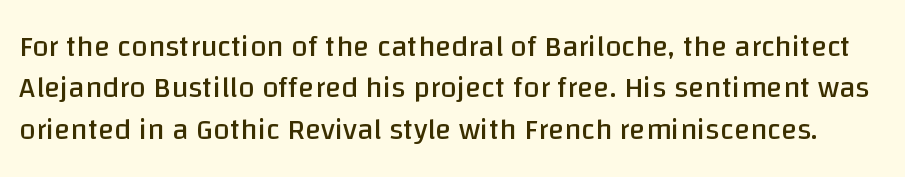
The image shows 30 px regular-weight sans-serif type, upright; set normal line spacing (1.38x), normal letter spacing, not underlined; low stroke contrast and a large x-height.
